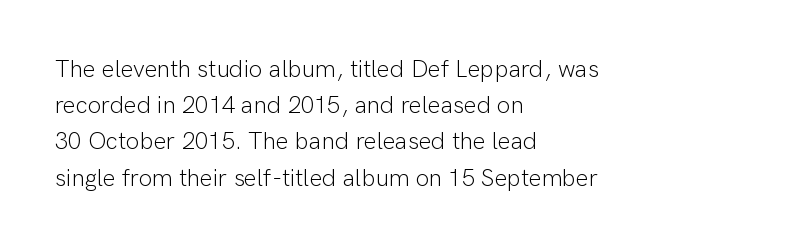
Q: Is the text bold? A: No.
Q: Is the text italic (slanted)? A: No, it is upright.
Q: Is the text underlined? A: No.
Q: How is the paragraph aligned? A: Left-aligned.
Q: Is the spacing between letters normal or unusually wide? A: Normal.
Q: Is the spacing between lines tight, normal or loose? A: Normal.
